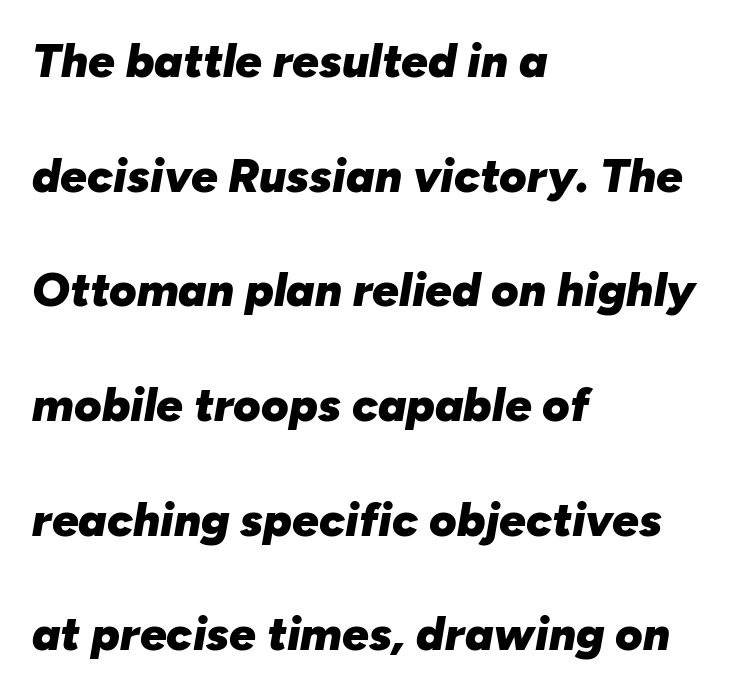
{"italic": "yes", "lean": "right", "slant_degrees": 10, "bold": "yes", "weight": "heavy", "width": "normal", "stroke_contrast": "low", "x_height": "medium", "monospaced": "no", "underline": "no", "align": "left", "line_spacing": "loose", "line_spacing_ratio": 2.44, "letter_spacing": "normal", "letter_spacing_em": 0.0, "glyph_px": 47}
